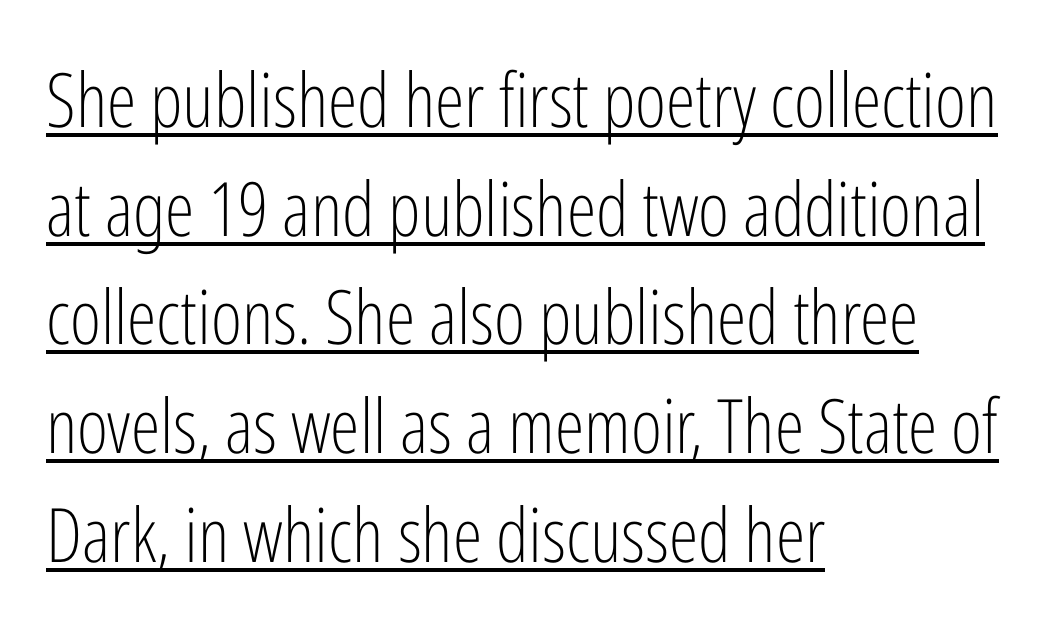
The image shows 75 px light, condensed sans-serif type, upright; set left-aligned, normal line spacing (1.45x), normal letter spacing, underlined; low stroke contrast and a medium x-height.
